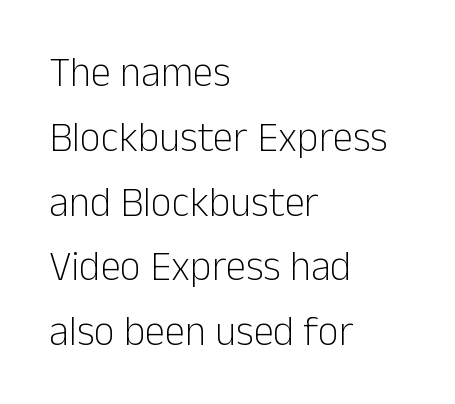
{"serif": "no", "italic": "no", "bold": "no", "weight": "light", "width": "normal", "stroke_contrast": "low", "x_height": "medium", "monospaced": "no", "underline": "no", "align": "left", "line_spacing": "normal", "line_spacing_ratio": 1.58, "letter_spacing": "normal", "letter_spacing_em": 0.0, "glyph_px": 41}
